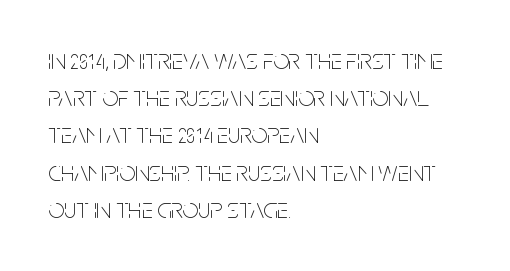
Q: Is the text bold? A: No.
Q: Is the text italic (slanted)? A: No, it is upright.
Q: Is the typeface a serif or a sans-serif typeface? A: Sans-serif.
Q: Is the text underlined? A: No.
Q: How is the paragraph aligned? A: Left-aligned.
Q: Is the spacing between letters normal or unusually wide? A: Normal.
Q: Is the spacing between lines tight, normal or loose? A: Normal.
Q: Width (condensed, normal, or wide)? A: Condensed.
Q: Stroke contrast? A: Low.
Q: x-height? A: Large.
Q: Monospaced? A: No.
